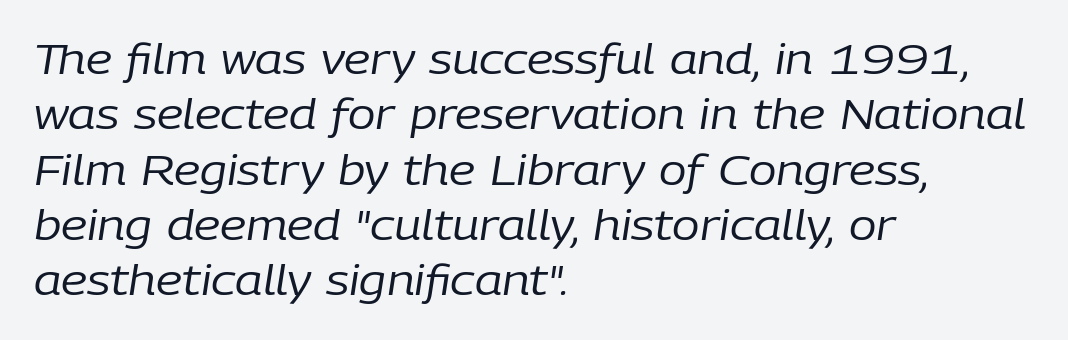
The image shows 41 px regular-weight type, italic (leaning right); set left-aligned, normal line spacing (1.35x), normal letter spacing, not underlined; low stroke contrast and a medium x-height.
